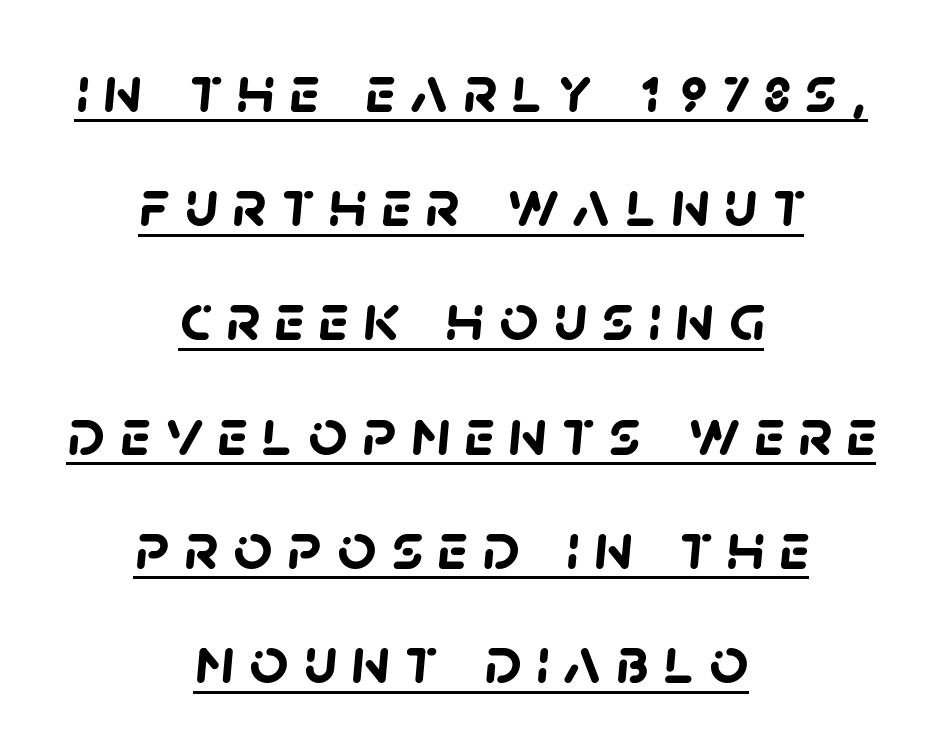
Is this a fixed-width face? No — the glyphs have proportional, varying widths. Layout note: lines centered. The gaps between neighbouring characters are conspicuously large. Plenty of ink on the page — the face is bold.
